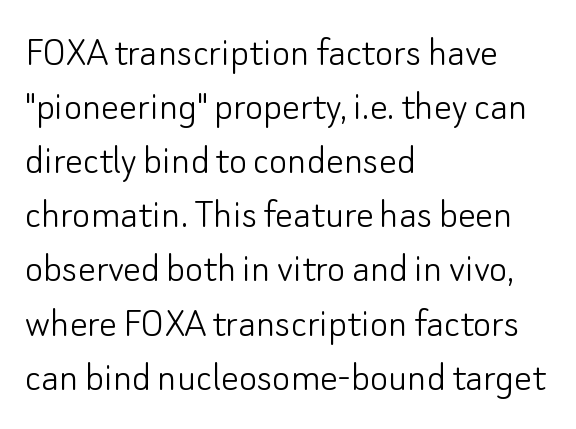
The image shows 44 px light sans-serif type, upright; set left-aligned, line spacing 1.23x, normal letter spacing, not underlined; low stroke contrast and a small x-height.
